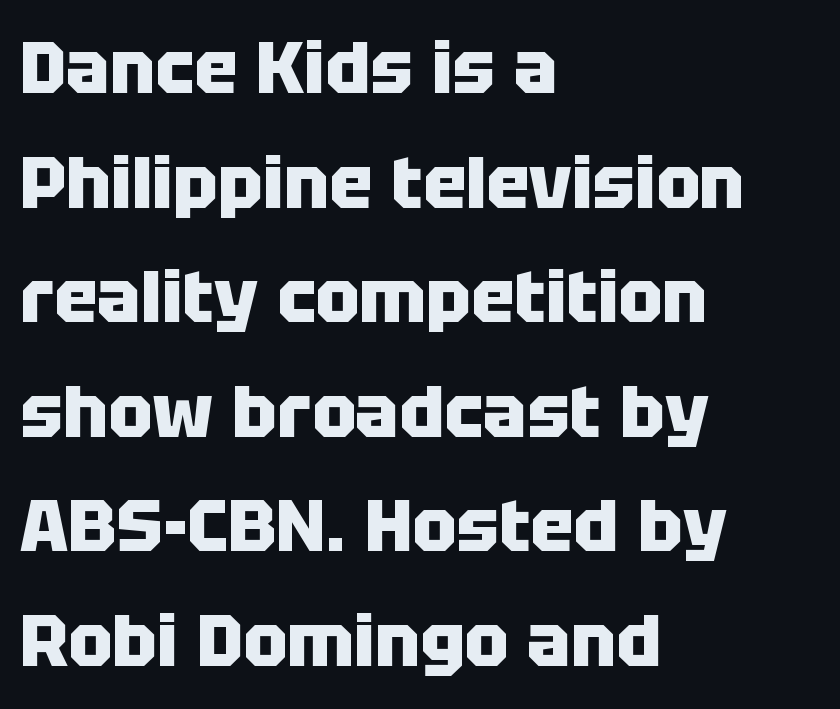
The image shows 73 px heavy sans-serif type, upright; set left-aligned, normal line spacing (1.57x), normal letter spacing, not underlined; low stroke contrast and a large x-height.
